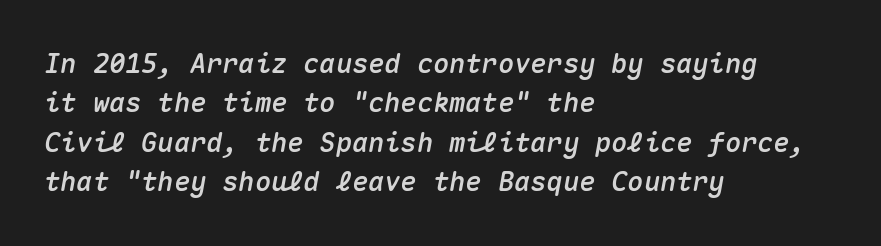
Q: Is the text italic (slanted)? A: Yes, it leans right by about 10 degrees.
Q: Is the text underlined? A: No.
Q: How is the paragraph aligned? A: Left-aligned.
Q: Is the spacing between letters normal or unusually wide? A: Normal.
Q: Is the spacing between lines tight, normal or loose? A: Normal.
